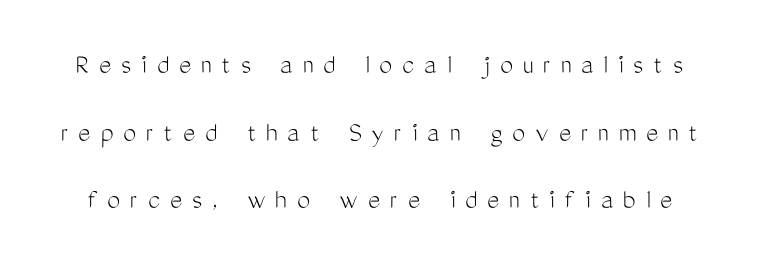
The image shows 29 px light, condensed sans-serif type, upright; set loose line spacing (2.33x), unusually wide letter spacing (+0.34 em), not underlined; medium stroke contrast and a medium x-height.
